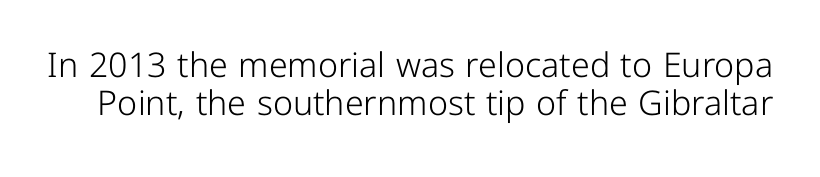
{"serif": "no", "italic": "no", "bold": "no", "weight": "light", "width": "normal", "stroke_contrast": "low", "x_height": "medium", "monospaced": "no", "underline": "no", "line_spacing": "tight", "line_spacing_ratio": 1.13, "letter_spacing": "normal", "letter_spacing_em": 0.0, "glyph_px": 34}
